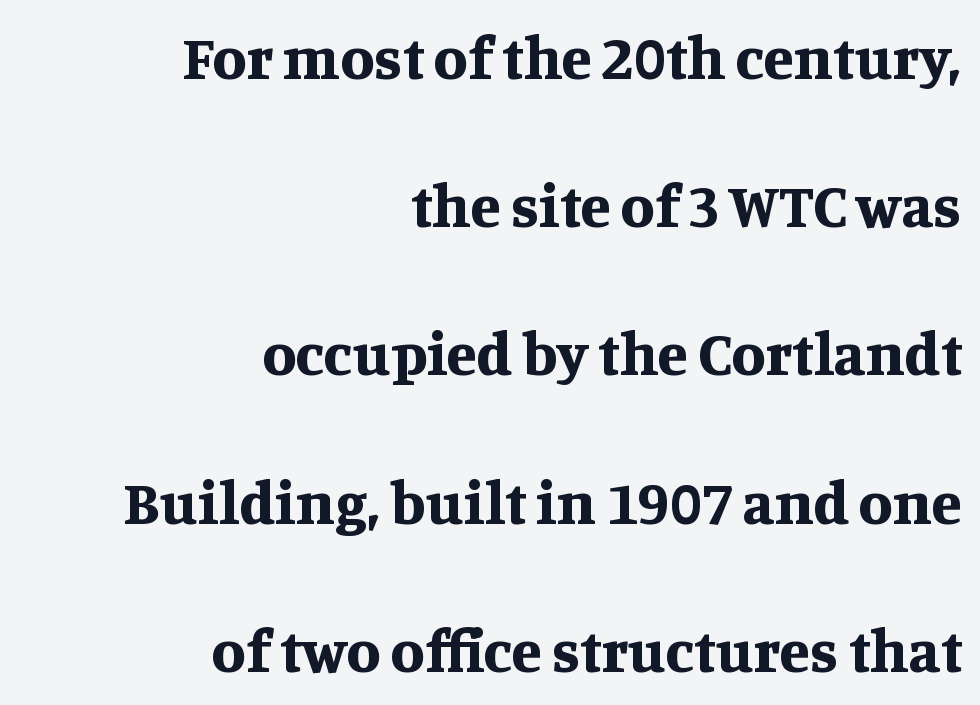
The image shows 62 px bold serif type, upright; set right-aligned, loose line spacing (2.39x), normal letter spacing, not underlined; medium stroke contrast and a large x-height.
